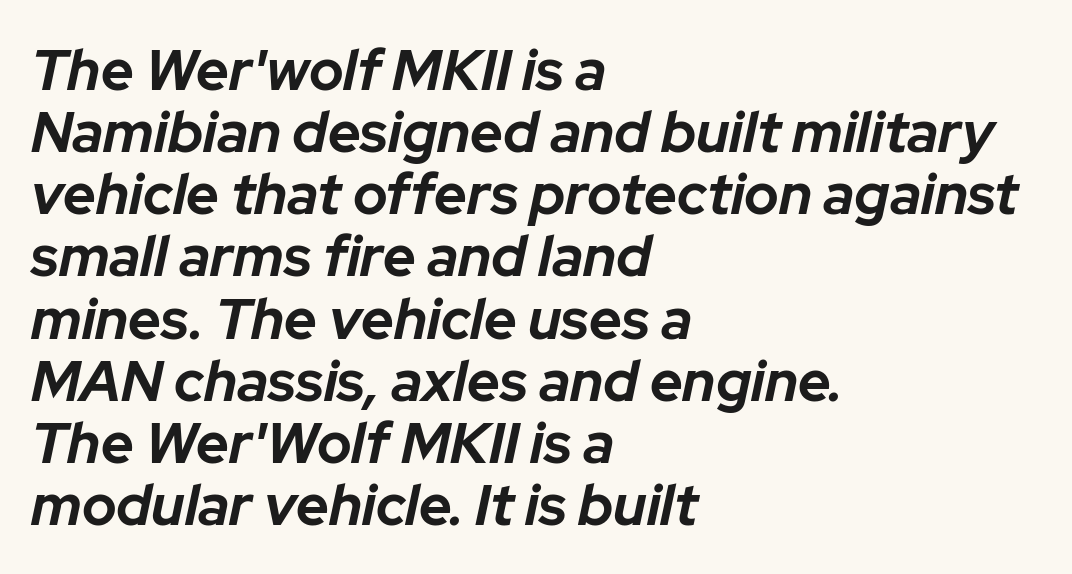
The image shows 57 px bold type, italic (leaning right); set left-aligned, tight line spacing (1.09x), normal letter spacing, not underlined; low stroke contrast and a medium x-height.
